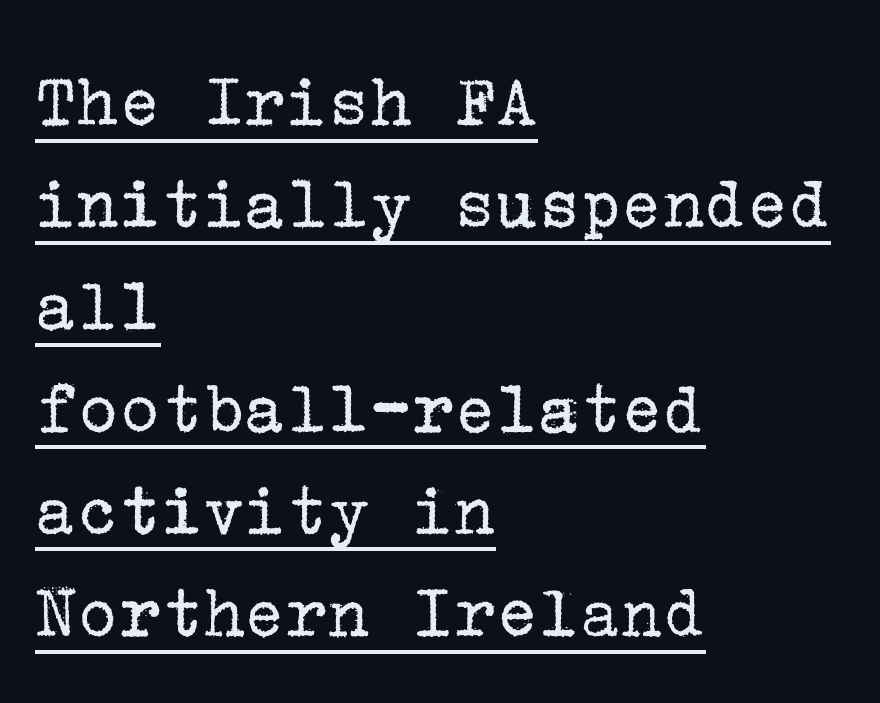
Q: Is the text bold? A: No.
Q: Is the text italic (slanted)? A: No, it is upright.
Q: Is the typeface a serif or a sans-serif typeface? A: Serif.
Q: Is the text underlined? A: Yes.
Q: How is the paragraph aligned? A: Left-aligned.
Q: Is the spacing between letters normal or unusually wide? A: Normal.
Q: Is the spacing between lines tight, normal or loose? A: Normal.
Q: Width (condensed, normal, or wide)? A: Normal.
Q: Stroke contrast? A: Low.
Q: x-height? A: Medium.
